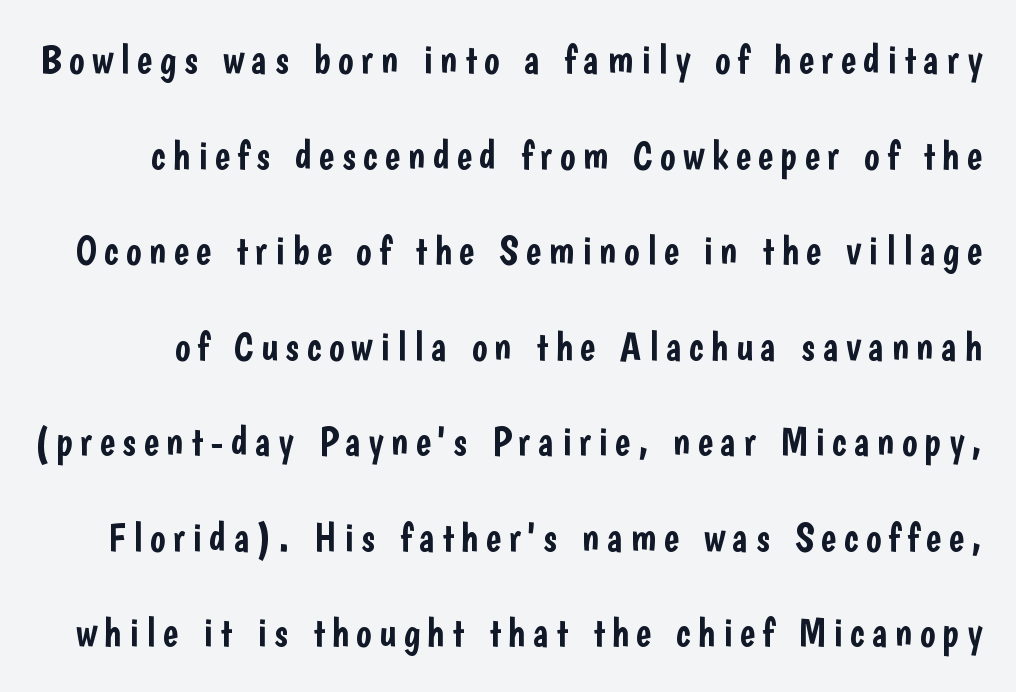
{"serif": "no", "italic": "no", "width": "condensed", "stroke_contrast": "low", "x_height": "medium", "monospaced": "no", "underline": "no", "line_spacing": "loose", "line_spacing_ratio": 2.33, "glyph_px": 41}
